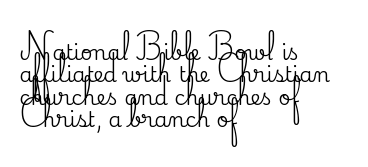
The image shows 21 px text type, upright; set left-aligned, tight line spacing (1.07x), normal letter spacing, not underlined.
